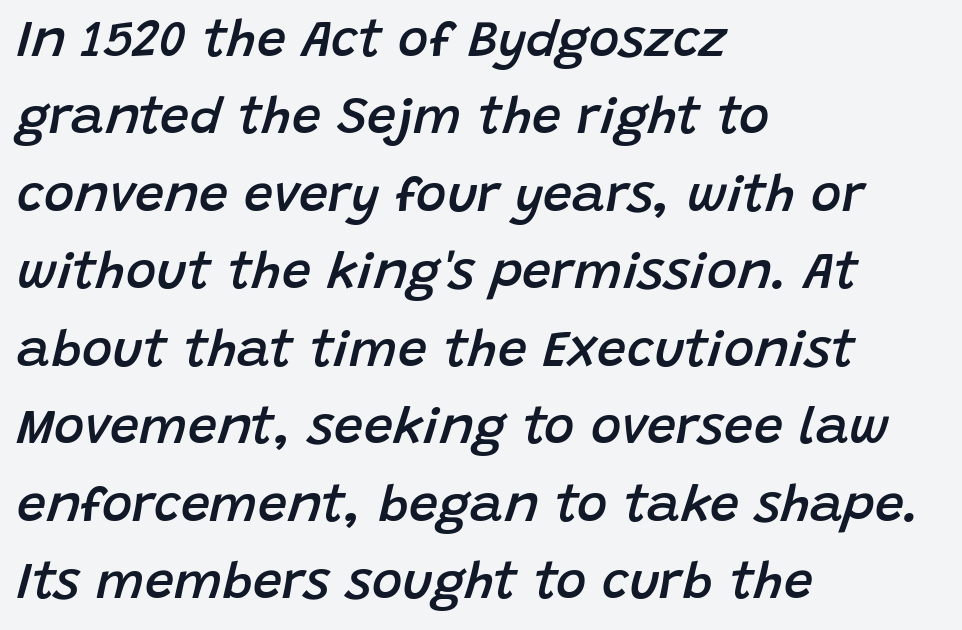
Q: Is the text bold? A: Semi-bold.
Q: Is the text italic (slanted)? A: Yes, it leans right by about 15 degrees.
Q: Is the text underlined? A: No.
Q: How is the paragraph aligned? A: Left-aligned.
Q: Is the spacing between letters normal or unusually wide? A: Normal.
Q: Is the spacing between lines tight, normal or loose? A: Normal.
Q: Width (condensed, normal, or wide)? A: Normal.
Q: Stroke contrast? A: Low.
Q: x-height? A: Large.
Q: Monospaced? A: No.
